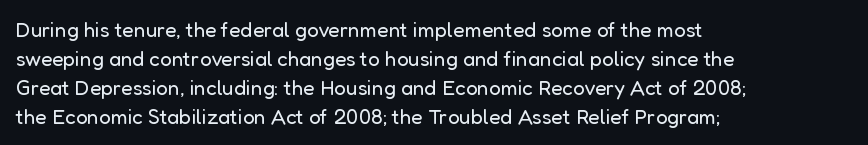
{"italic": "no", "bold": "no", "underline": "no", "align": "left", "line_spacing": "normal", "line_spacing_ratio": 1.38, "letter_spacing": "normal", "letter_spacing_em": 0.0, "glyph_px": 21}
